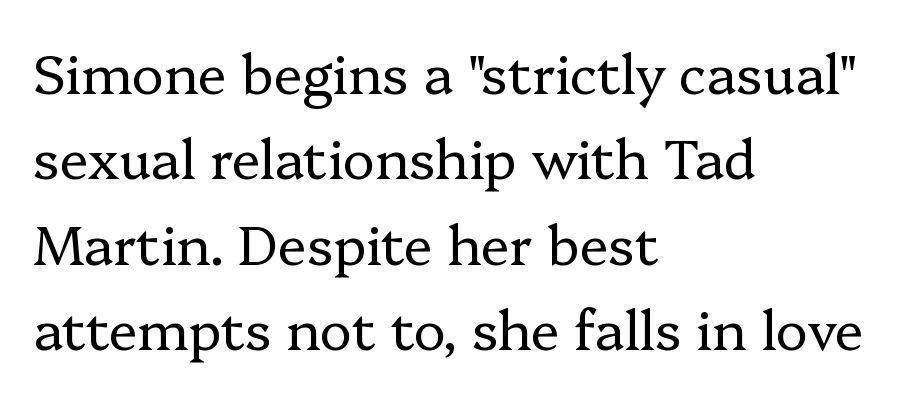
The paragraph has a hard left edge and a soft right edge. The font's upright variant was chosen for this text. Any mark beneath the type? The region is blank. The passage shown has conventional tracking throughout. The passage shown is not bold in any degree.
